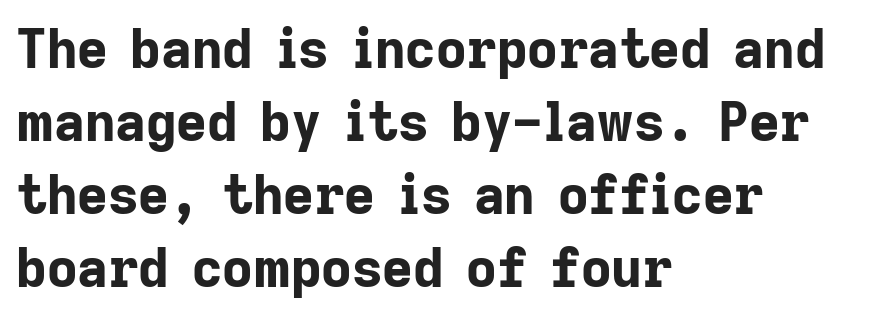
Q: Is the text bold? A: Yes.
Q: Is the text italic (slanted)? A: No, it is upright.
Q: Is the typeface a serif or a sans-serif typeface? A: Sans-serif.
Q: Is the text underlined? A: No.
Q: How is the paragraph aligned? A: Left-aligned.
Q: Is the spacing between letters normal or unusually wide? A: Normal.
Q: Is the spacing between lines tight, normal or loose? A: Normal.
Q: Width (condensed, normal, or wide)? A: Normal.
Q: Stroke contrast? A: Low.
Q: x-height? A: Medium.
Q: Monospaced? A: No.
